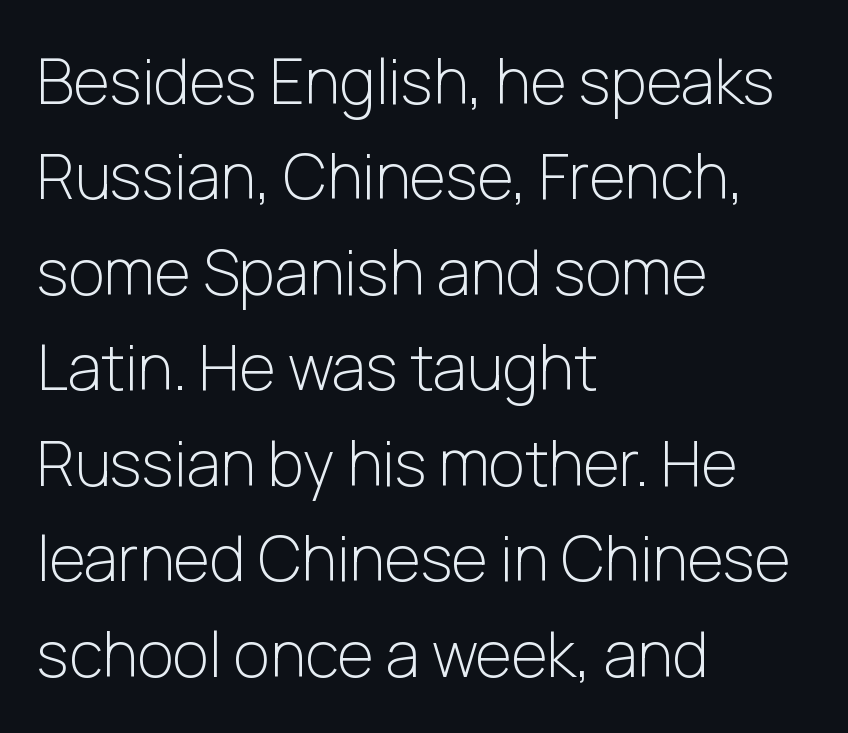
The image shows 62 px light sans-serif type, upright; set left-aligned, normal line spacing (1.54x), normal letter spacing, not underlined; low stroke contrast and a medium x-height.
